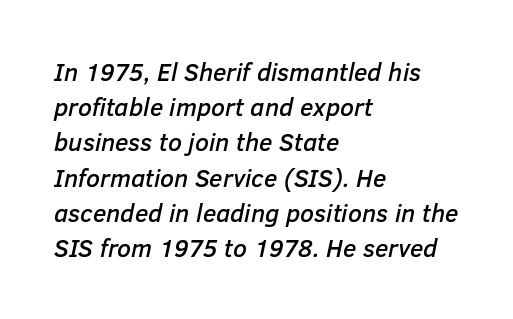
Q: Is the text italic (slanted)? A: Yes, it leans right by about 12 degrees.
Q: Is the text underlined? A: No.
Q: How is the paragraph aligned? A: Left-aligned.
Q: Is the spacing between letters normal or unusually wide? A: Normal.
Q: Is the spacing between lines tight, normal or loose? A: Normal.
